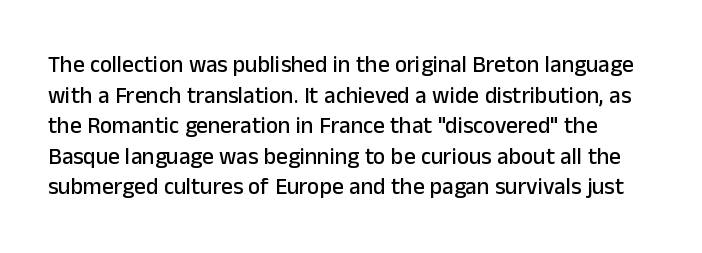
The image shows 23 px text type, upright; set normal line spacing (1.33x), normal letter spacing, not underlined.
